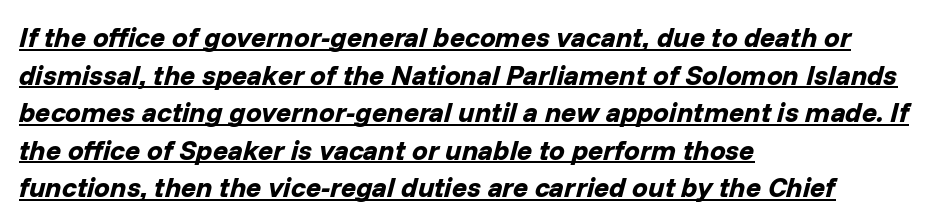
The image shows 28 px bold type, italic (leaning right); set left-aligned, normal line spacing (1.34x), normal letter spacing, underlined; low stroke contrast and a medium x-height.
